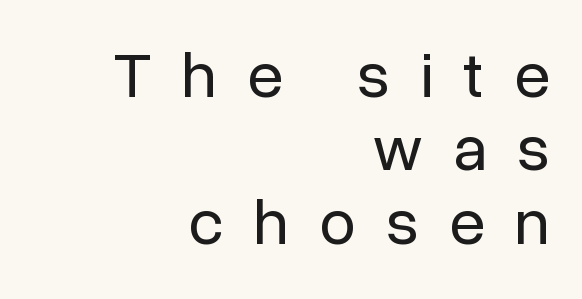
The block of text is dense from top to bottom, with scant space between rows. Rendered with straight, roman letterforms. Ink coverage per letter is moderate at most. The passage is arranged like a letterhead date or caption credit — flush right. The zone under the glyphs is completely vacant.
